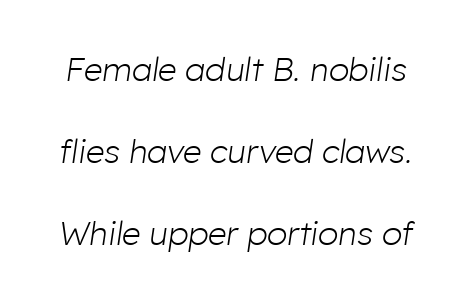
Q: Is the text bold? A: No.
Q: Is the text italic (slanted)? A: Yes, it leans right by about 8 degrees.
Q: Is the text underlined? A: No.
Q: Is the spacing between letters normal or unusually wide? A: Normal.
Q: Is the spacing between lines tight, normal or loose? A: Loose.
Q: Width (condensed, normal, or wide)? A: Normal.
Q: Stroke contrast? A: Low.
Q: x-height? A: Medium.
Q: Monospaced? A: No.
